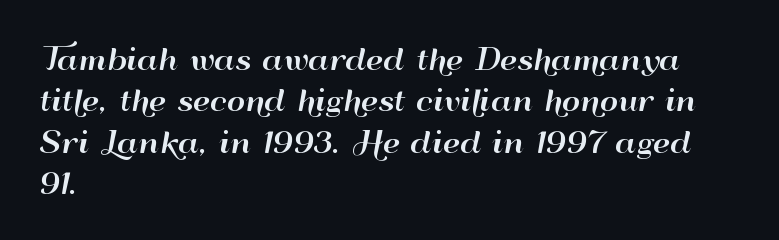
The image shows 28 px wide sans-serif type; set left-aligned, normal line spacing (1.48x), normal letter spacing, not underlined; high stroke contrast and a small x-height.
